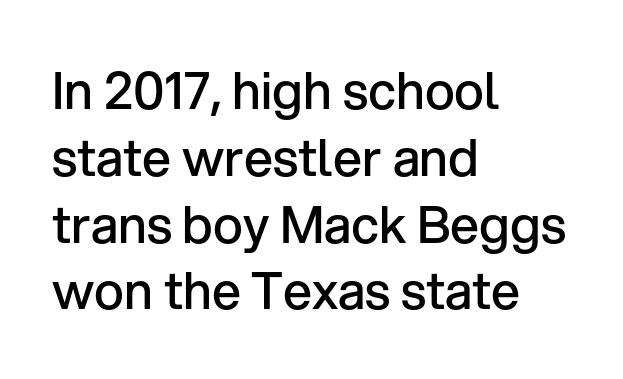
Q: Is the text bold? A: Semi-bold.
Q: Is the text italic (slanted)? A: No, it is upright.
Q: Is the typeface a serif or a sans-serif typeface? A: Sans-serif.
Q: Is the text underlined? A: No.
Q: How is the paragraph aligned? A: Left-aligned.
Q: Is the spacing between letters normal or unusually wide? A: Normal.
Q: Is the spacing between lines tight, normal or loose? A: Normal.
Q: Width (condensed, normal, or wide)? A: Normal.
Q: Stroke contrast? A: Low.
Q: x-height? A: Medium.
Q: Monospaced? A: No.
